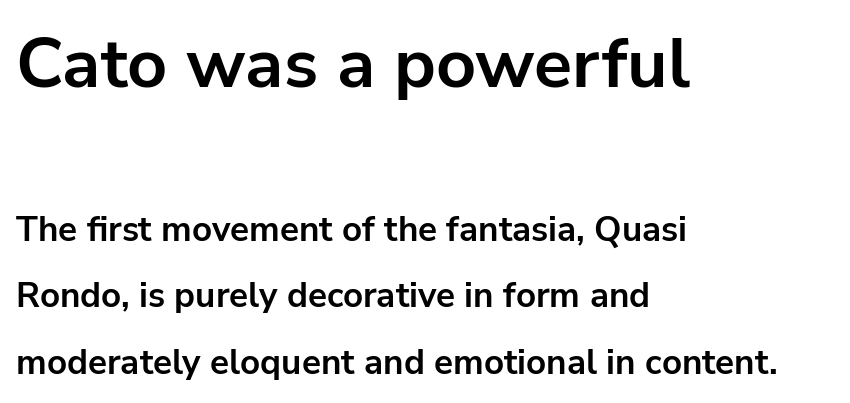
The image shows 70 px bold sans-serif type, upright; set left-aligned, loose line spacing (1.9x), normal letter spacing, not underlined; the first (top) block is 2.0x larger; low stroke contrast and a medium x-height.
